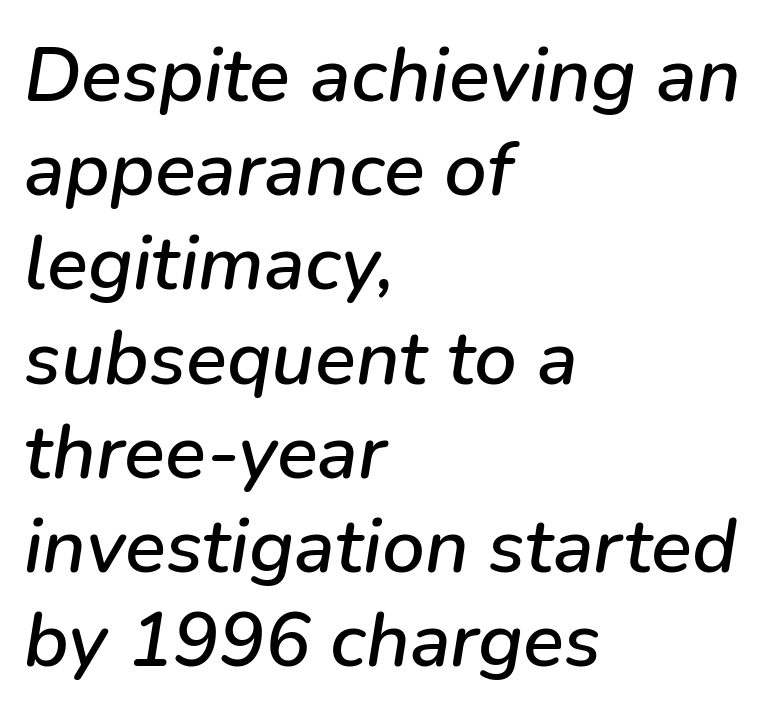
{"italic": "yes", "lean": "right", "slant_degrees": 9, "width": "normal", "stroke_contrast": "low", "x_height": "medium", "monospaced": "no", "underline": "no", "align": "left", "line_spacing_ratio": 1.24, "letter_spacing": "normal", "letter_spacing_em": 0.0, "glyph_px": 76}
